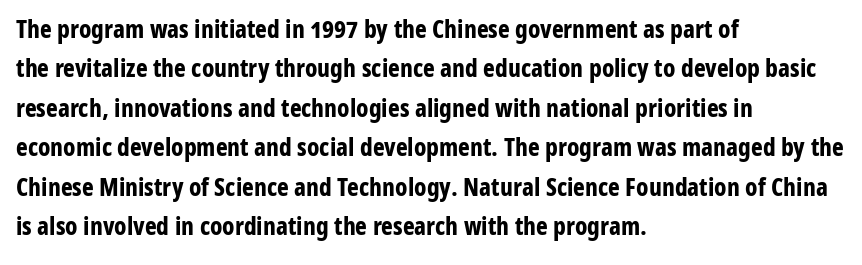
{"italic": "no", "bold": "yes", "underline": "no", "align": "left", "line_spacing": "normal", "line_spacing_ratio": 1.58, "letter_spacing": "normal", "letter_spacing_em": 0.0, "glyph_px": 25}
